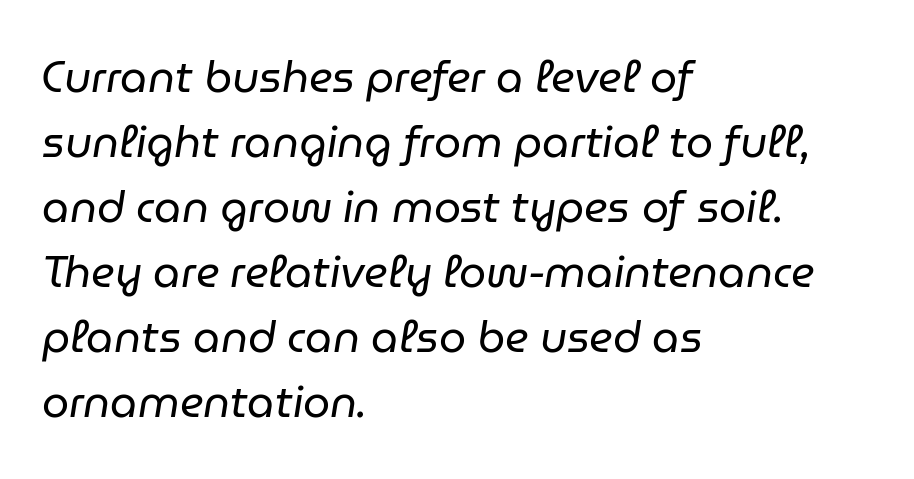
Q: Is the text bold? A: No.
Q: Is the text italic (slanted)? A: Yes, it leans right by about 9 degrees.
Q: Is the text underlined? A: No.
Q: How is the paragraph aligned? A: Left-aligned.
Q: Is the spacing between letters normal or unusually wide? A: Normal.
Q: Is the spacing between lines tight, normal or loose? A: Normal.
Q: Width (condensed, normal, or wide)? A: Normal.
Q: Stroke contrast? A: Low.
Q: x-height? A: Medium.
Q: Monospaced? A: No.
